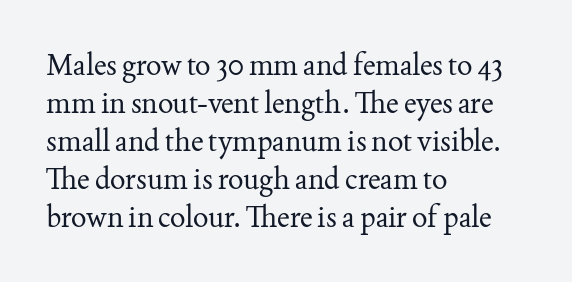
The image shows 29 px regular-weight serif type, upright; set left-aligned, normal line spacing (1.31x), normal letter spacing, not underlined; medium stroke contrast and a small x-height.
